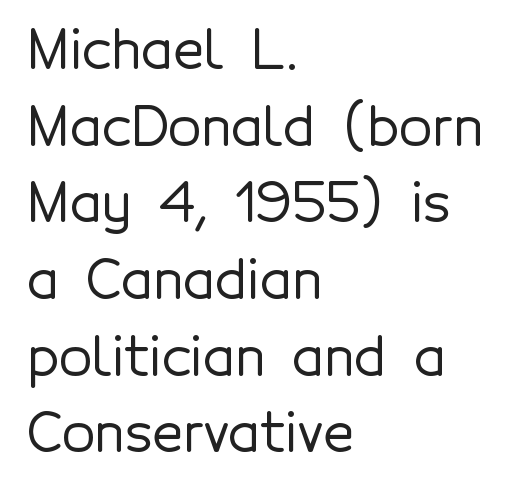
No feet cap the strokes, marking this as sans-serif type. The space directly below the letters is spotless. Baseline-to-baseline distance is the conventional proportion of letter height. Tracking here is standard; glyphs follow each other at the usual distance. Varying glyph widths throughout — classic text-font behaviour. Italic: no, the glyphs are upright roman.
